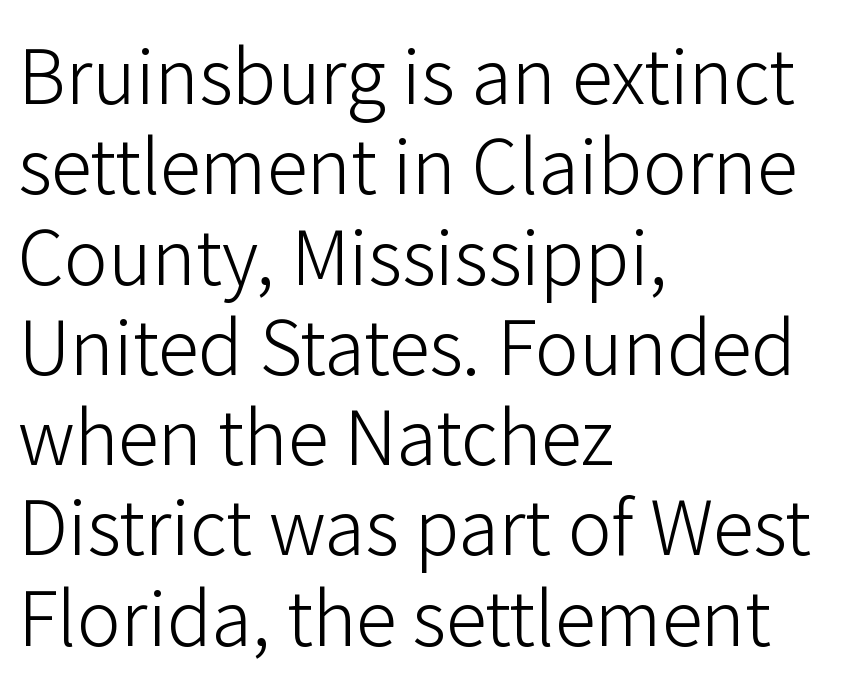
Q: Is the text bold? A: No.
Q: Is the text italic (slanted)? A: No, it is upright.
Q: Is the typeface a serif or a sans-serif typeface? A: Sans-serif.
Q: Is the text underlined? A: No.
Q: How is the paragraph aligned? A: Left-aligned.
Q: Is the spacing between letters normal or unusually wide? A: Normal.
Q: Width (condensed, normal, or wide)? A: Normal.
Q: Stroke contrast? A: Low.
Q: x-height? A: Medium.
Q: Monospaced? A: No.
